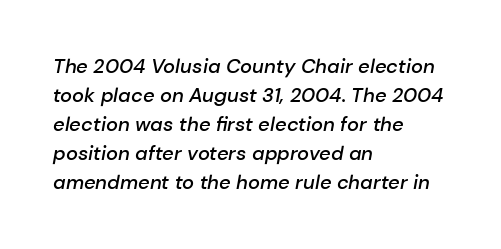
The image shows 20 px text type, italic (leaning right); set left-aligned, normal line spacing (1.45x), normal letter spacing, not underlined.
